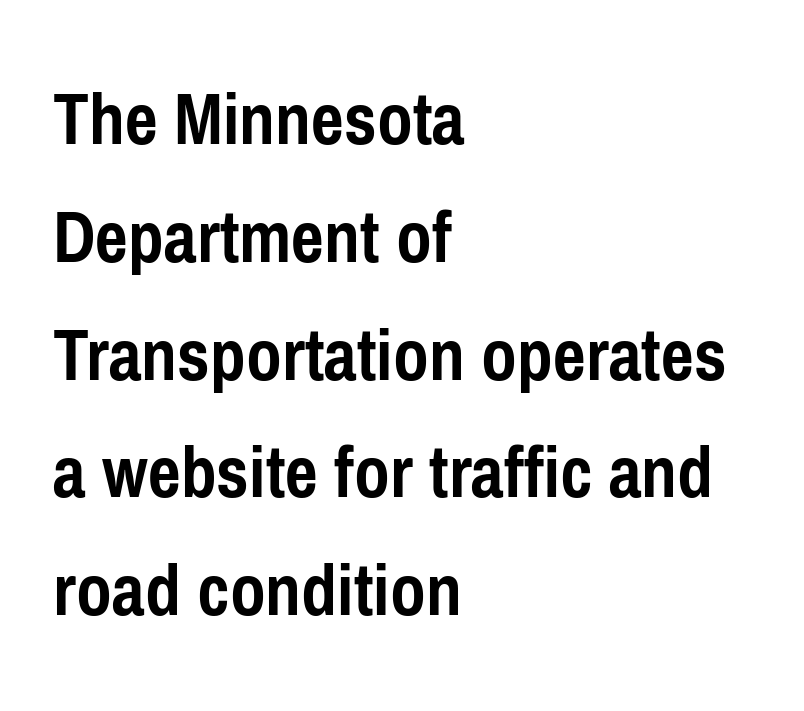
{"serif": "no", "italic": "no", "bold": "yes", "weight": "semibold", "width": "condensed", "stroke_contrast": "low", "x_height": "medium", "monospaced": "no", "underline": "no", "align": "left", "line_spacing": "normal", "line_spacing_ratio": 1.51, "letter_spacing": "normal", "letter_spacing_em": 0.0, "glyph_px": 78}
